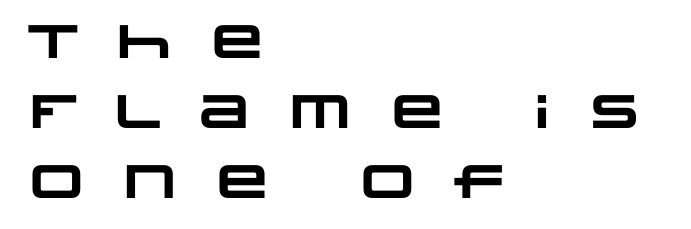
Q: Is the text bold? A: Yes.
Q: Is the typeface a serif or a sans-serif typeface? A: Sans-serif.
Q: Is the text underlined? A: No.
Q: How is the paragraph aligned? A: Left-aligned.
Q: Is the spacing between letters normal or unusually wide? A: Unusually wide.
Q: Is the spacing between lines tight, normal or loose? A: Normal.
Q: Width (condensed, normal, or wide)? A: Wide.
Q: Stroke contrast? A: Low.
Q: x-height? A: Large.
Q: Monospaced? A: No.
